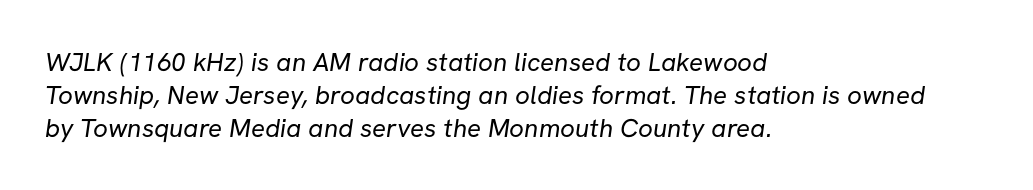
Q: Is the text bold? A: No.
Q: Is the text underlined? A: No.
Q: How is the paragraph aligned? A: Left-aligned.
Q: Is the spacing between letters normal or unusually wide? A: Normal.
Q: Is the spacing between lines tight, normal or loose? A: Normal.
